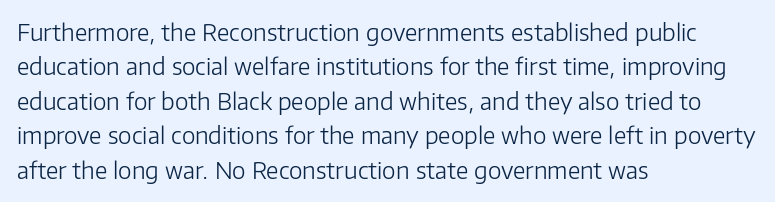
Q: Is the text bold? A: No.
Q: Is the text italic (slanted)? A: No, it is upright.
Q: Is the text underlined? A: No.
Q: How is the paragraph aligned? A: Left-aligned.
Q: Is the spacing between letters normal or unusually wide? A: Normal.
Q: Is the spacing between lines tight, normal or loose? A: Normal.
